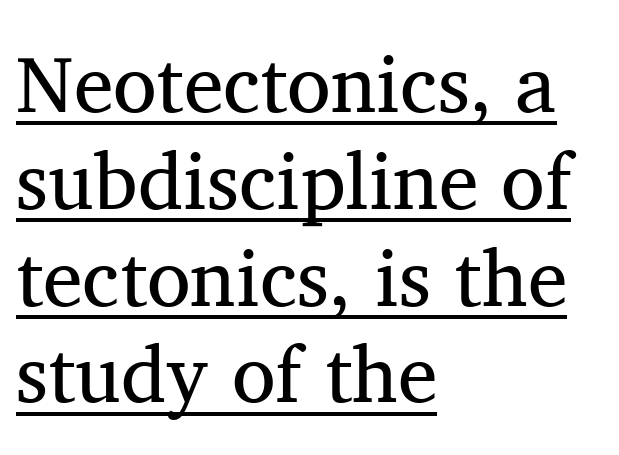
{"serif": "yes", "italic": "no", "bold": "no", "weight": "regular", "width": "normal", "stroke_contrast": "medium", "x_height": "medium", "monospaced": "no", "underline": "yes", "align": "left", "line_spacing_ratio": 1.21, "letter_spacing": "normal", "letter_spacing_em": 0.0, "glyph_px": 80}
